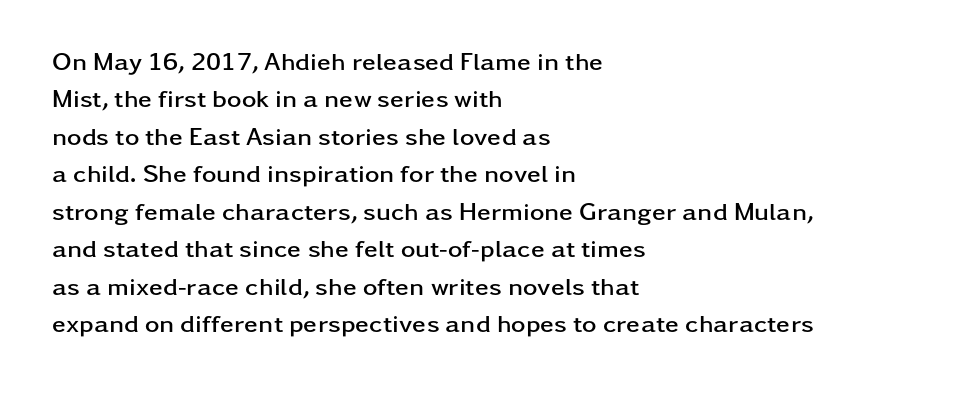
The image shows 25 px bold type, upright; set left-aligned, normal line spacing (1.5x), normal letter spacing, not underlined.
